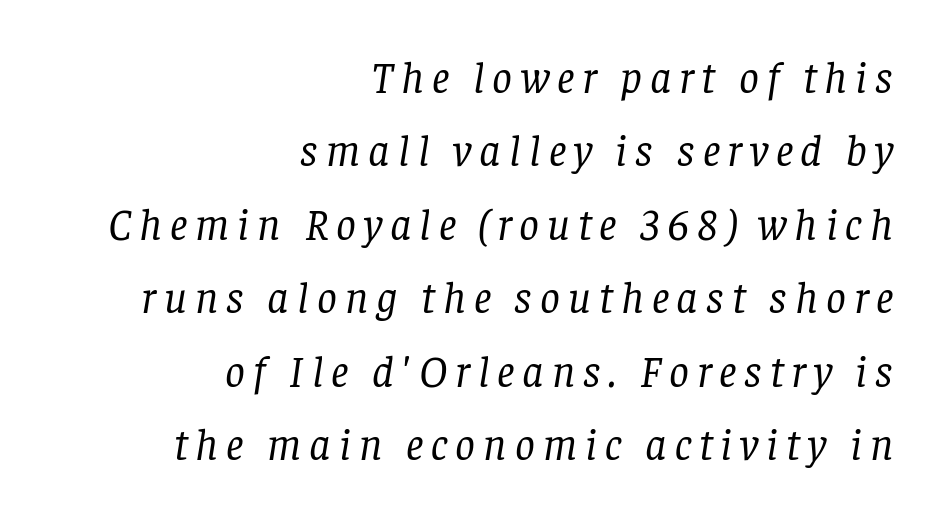
The zone under the glyphs is completely vacant. Do the characters align in a grid? No, the font is proportional. Yep, that's italic — everything's leaning. Font category for this specimen: serif. Which margin do the lines hug? The right one — the left edge is uneven.
